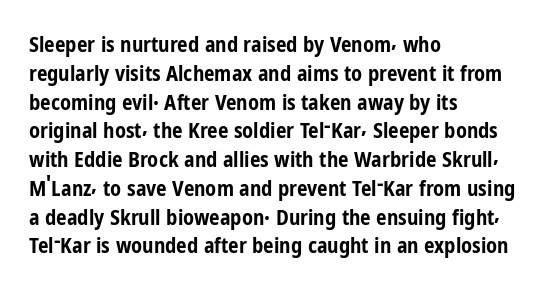
{"italic": "no", "bold": "yes", "underline": "no", "align": "left", "line_spacing": "normal", "line_spacing_ratio": 1.37, "letter_spacing": "normal", "letter_spacing_em": 0.0, "glyph_px": 21}
